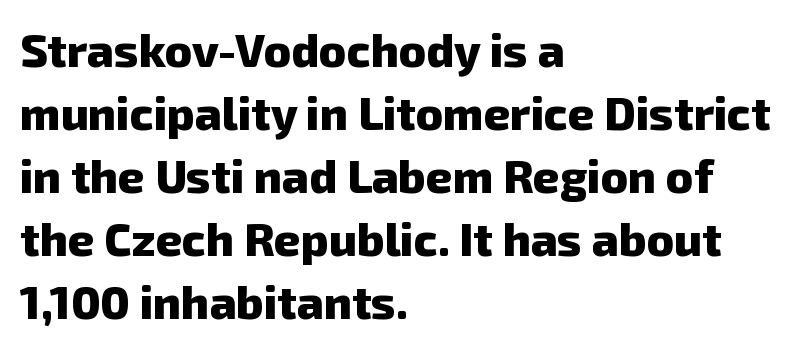
The passage shown is emphatically bold. Notice how descenders clear the ascenders below comfortably — that's standard leading. The letterforms sit shoulder to shoulder at normal distance. I'd call this a sans setting — the letters go barefoot. If you drew a ruler down the left edge, every line would touch it.
